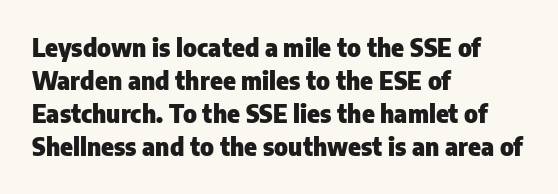
Q: Is the text bold? A: Yes.
Q: Is the text italic (slanted)? A: No, it is upright.
Q: Is the text underlined? A: No.
Q: How is the paragraph aligned? A: Left-aligned.
Q: Is the spacing between letters normal or unusually wide? A: Normal.
Q: Is the spacing between lines tight, normal or loose? A: Normal.
